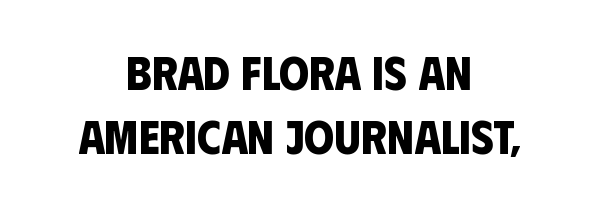
{"serif": "no", "bold": "yes", "weight": "bold", "width": "condensed", "stroke_contrast": "low", "x_height": "large", "monospaced": "no", "underline": "no", "align": "center", "line_spacing": "normal", "line_spacing_ratio": 1.34, "letter_spacing": "normal", "letter_spacing_em": 0.0, "glyph_px": 48}
